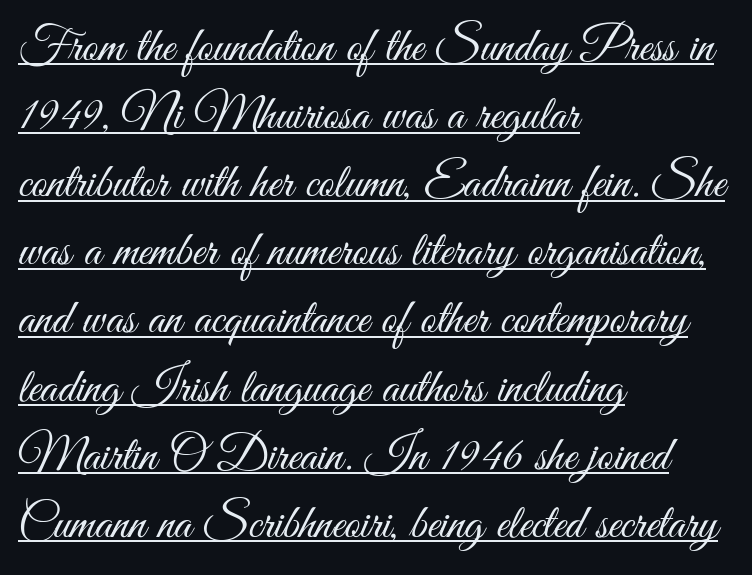
The image shows 49 px light, condensed sans-serif type; set left-aligned, normal line spacing (1.39x), normal letter spacing, underlined; medium stroke contrast and a small x-height.
